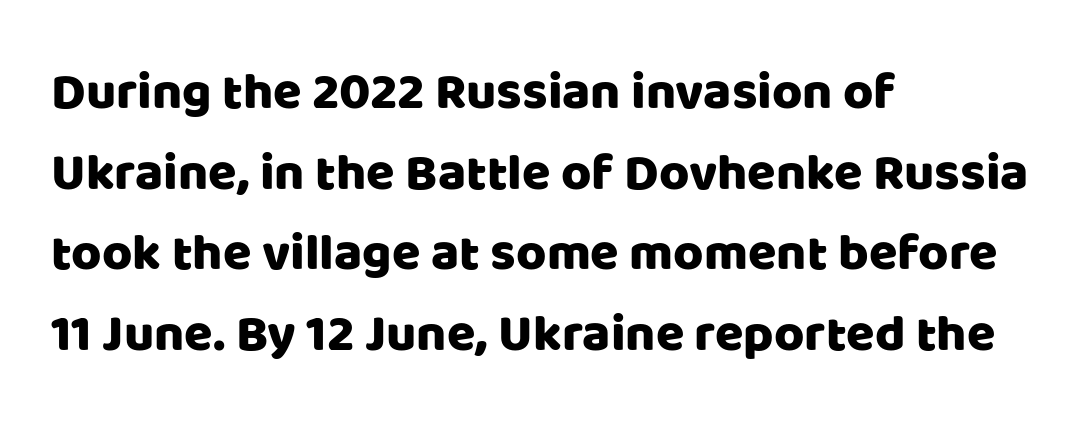
Q: Is the text italic (slanted)? A: No, it is upright.
Q: Is the typeface a serif or a sans-serif typeface? A: Sans-serif.
Q: Is the text underlined? A: No.
Q: How is the paragraph aligned? A: Left-aligned.
Q: Is the spacing between letters normal or unusually wide? A: Normal.
Q: Is the spacing between lines tight, normal or loose? A: Normal.
Q: Width (condensed, normal, or wide)? A: Normal.
Q: Stroke contrast? A: Low.
Q: x-height? A: Large.
Q: Monospaced? A: No.
